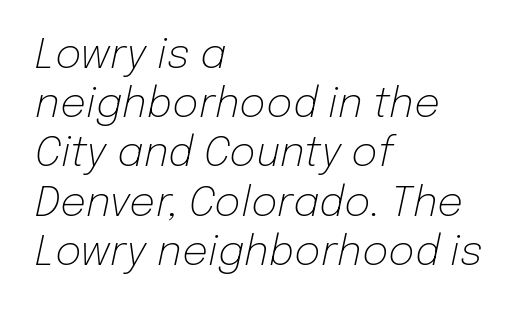
The image shows 41 px light type, italic (leaning right); set left-aligned, line spacing 1.2x, normal letter spacing, not underlined; low stroke contrast and a medium x-height.
